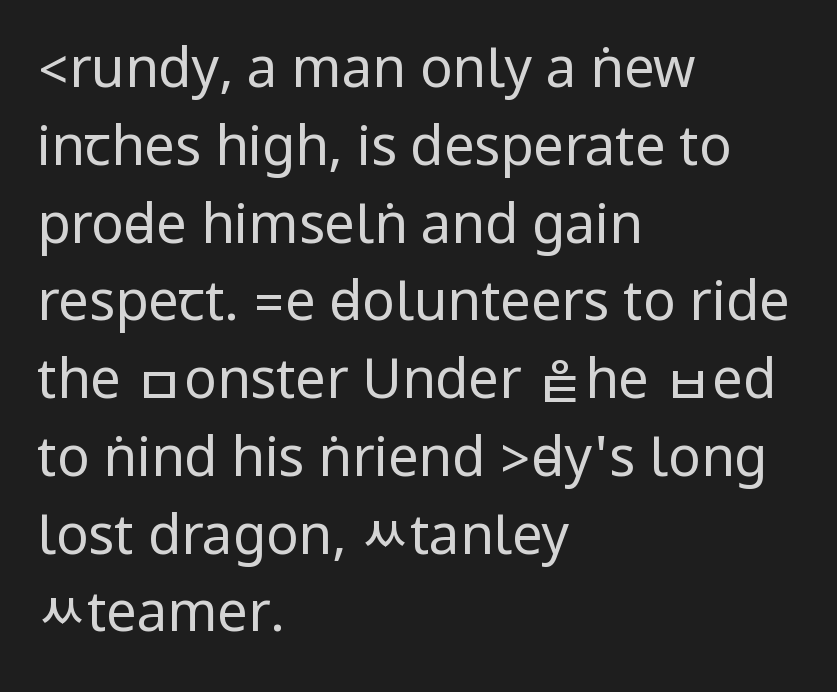
The image shows 54 px regular-weight, condensed sans-serif type, upright; set left-aligned, normal line spacing (1.44x), normal letter spacing, not underlined; low stroke contrast.
